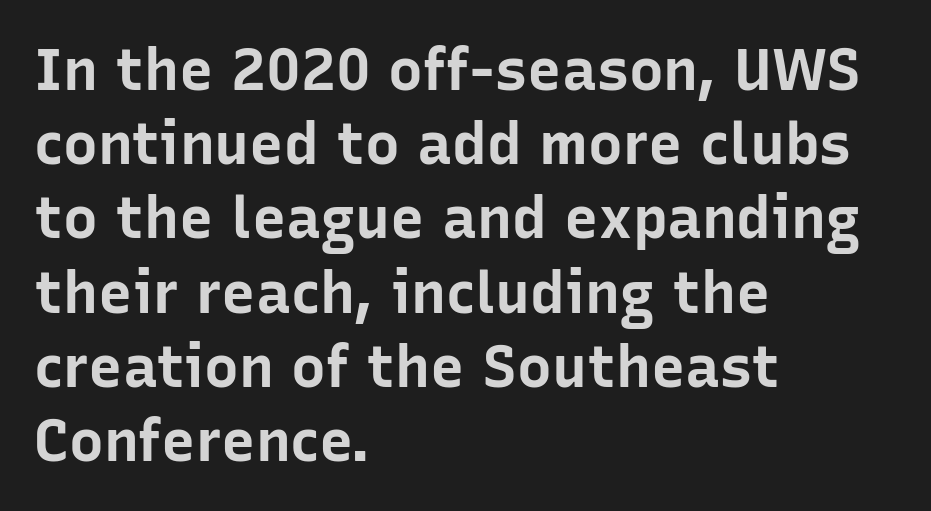
Students, observe: this is what conventionally led text looks like. Is there any slant? The stems are plumb. The space beneath each line is pristine and unruled. Nothing sits at the stroke ends, so this counts as sans-serif.
